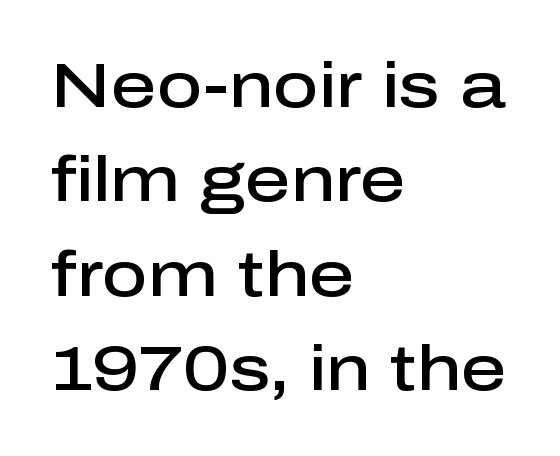
Default kerning and tracking; the words read as compact shapes. On the weight axis this lands at semibold, roughly 600. Just letters on the line, the space beneath them empty. This sample is left-justified, so line endings fall wherever the words run out. Do the characters align in a grid? No, the font is proportional. Note: no serifs on the glyphs.
